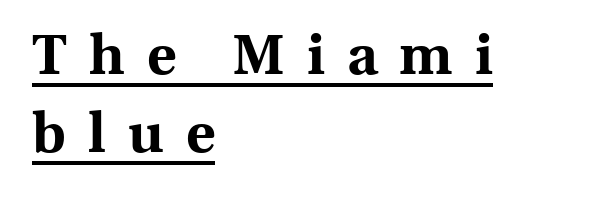
{"serif": "yes", "italic": "no", "bold": "yes", "weight": "bold", "width": "normal", "x_height": "medium", "monospaced": "no", "underline": "yes", "align": "left", "line_spacing": "normal", "line_spacing_ratio": 1.39, "letter_spacing": "wide", "letter_spacing_em": 0.4, "glyph_px": 56}
